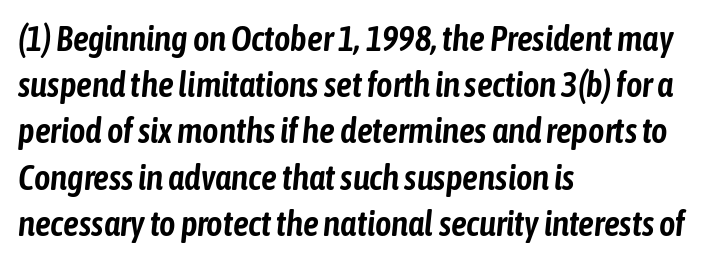
Q: Is the text italic (slanted)? A: Yes, it leans right by about 6 degrees.
Q: Is the text underlined? A: No.
Q: How is the paragraph aligned? A: Left-aligned.
Q: Is the spacing between letters normal or unusually wide? A: Normal.
Q: Is the spacing between lines tight, normal or loose? A: Normal.
Q: Width (condensed, normal, or wide)? A: Condensed.
Q: Stroke contrast? A: Low.
Q: x-height? A: Medium.
Q: Monospaced? A: No.
